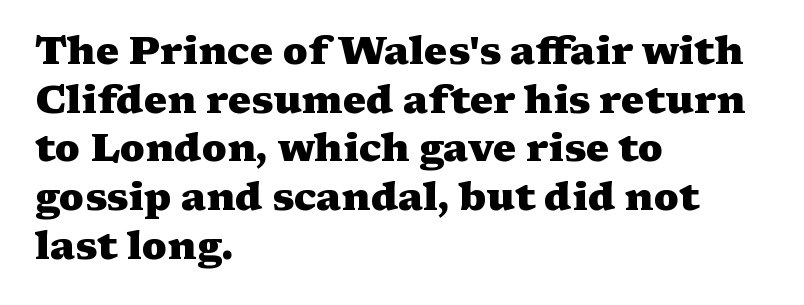
{"serif": "yes", "italic": "no", "bold": "yes", "weight": "heavy", "width": "wide", "stroke_contrast": "medium", "x_height": "medium", "monospaced": "no", "underline": "no", "align": "left", "line_spacing": "normal", "line_spacing_ratio": 1.25, "letter_spacing": "normal", "letter_spacing_em": 0.0, "glyph_px": 39}
